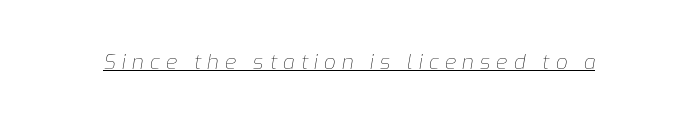
Looking at the ascenders, they clearly lean. Compared with typical body copy, the letter spacing here is much looser. A continuous stroke trails under the words, as in a hyperlink. Letters have the restrained weight of plain body copy at most.
